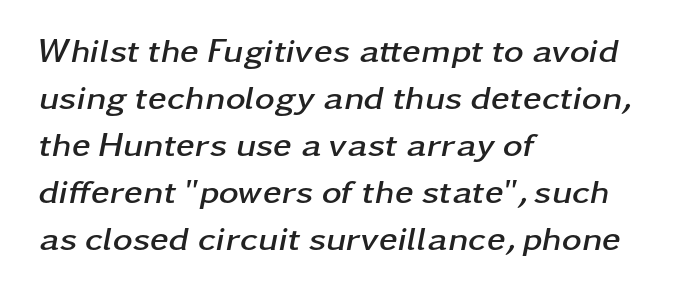
The image shows 34 px semibold, wide type, italic (leaning right); set left-aligned, normal line spacing (1.38x), normal letter spacing, not underlined; low stroke contrast and a medium x-height.
